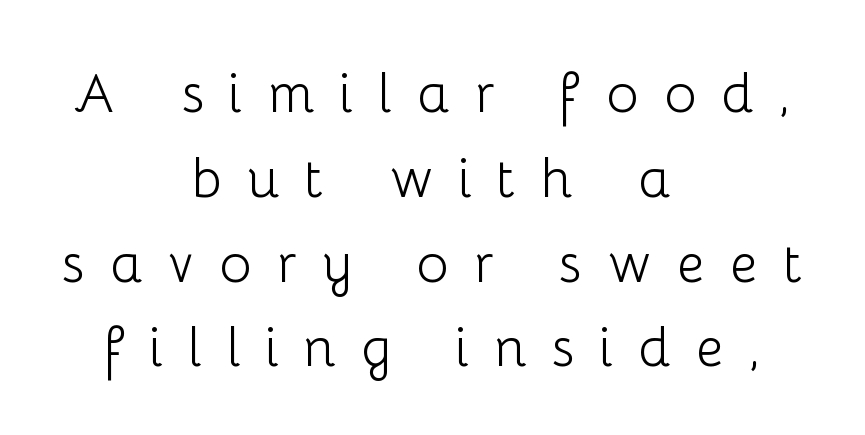
Q: Is the text bold? A: No.
Q: Is the text italic (slanted)? A: No, it is upright.
Q: Is the typeface a serif or a sans-serif typeface? A: Sans-serif.
Q: Is the text underlined? A: No.
Q: How is the paragraph aligned? A: Centered.
Q: Is the spacing between letters normal or unusually wide? A: Unusually wide.
Q: Is the spacing between lines tight, normal or loose? A: Normal.
Q: Width (condensed, normal, or wide)? A: Normal.
Q: Stroke contrast? A: Low.
Q: x-height? A: Medium.
Q: Monospaced? A: No.
